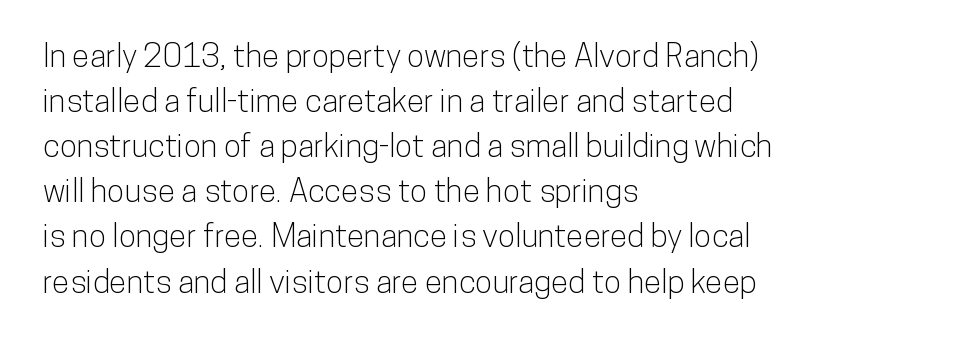
Does the type have serifs? No, each stem ends abruptly. Visually the block forms a straight wall on the left and a jagged coastline on the right. The passage shown is typed in a proportional face where columns would drift. Ordinary non-slanted type is in use. Regular leading. Short note: letters normally spaced.
